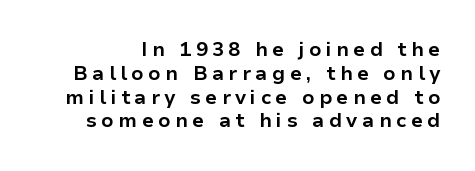
Q: Is the text bold? A: Yes.
Q: Is the text italic (slanted)? A: No, it is upright.
Q: Is the text underlined? A: No.
Q: Is the spacing between letters normal or unusually wide? A: Unusually wide.
